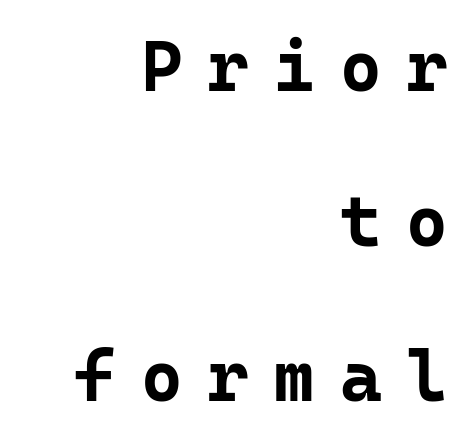
Q: Is the text bold? A: Yes.
Q: Is the text italic (slanted)? A: No, it is upright.
Q: Is the typeface a serif or a sans-serif typeface? A: Sans-serif.
Q: Is the text underlined? A: No.
Q: How is the paragraph aligned? A: Right-aligned.
Q: Is the spacing between letters normal or unusually wide? A: Unusually wide.
Q: Is the spacing between lines tight, normal or loose? A: Loose.
Q: Width (condensed, normal, or wide)? A: Normal.
Q: Stroke contrast? A: Low.
Q: x-height? A: Medium.
Q: Monospaced? A: Yes.
